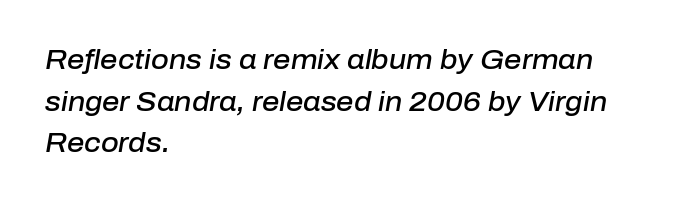
{"italic": "yes", "lean": "right", "slant_degrees": 10, "bold": "semi", "underline": "no", "align": "left", "line_spacing": "normal", "line_spacing_ratio": 1.54, "letter_spacing": "normal", "letter_spacing_em": 0.0, "glyph_px": 27}
